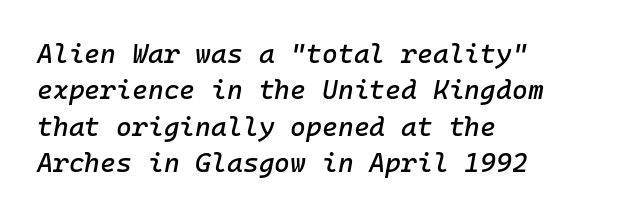
{"italic": "yes", "lean": "right", "slant_degrees": 10, "underline": "no", "align": "left", "line_spacing": "normal", "line_spacing_ratio": 1.35, "letter_spacing": "normal", "letter_spacing_em": 0.0, "glyph_px": 27}
